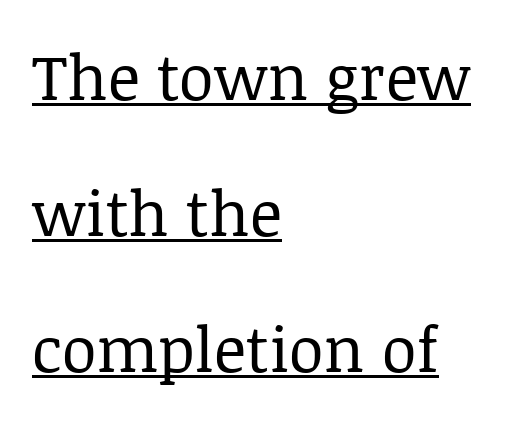
Q: Is the text bold? A: No.
Q: Is the text italic (slanted)? A: No, it is upright.
Q: Is the typeface a serif or a sans-serif typeface? A: Serif.
Q: Is the text underlined? A: Yes.
Q: How is the paragraph aligned? A: Left-aligned.
Q: Is the spacing between letters normal or unusually wide? A: Normal.
Q: Is the spacing between lines tight, normal or loose? A: Loose.
Q: Width (condensed, normal, or wide)? A: Normal.
Q: Stroke contrast? A: Low.
Q: x-height? A: Large.
Q: Monospaced? A: No.
